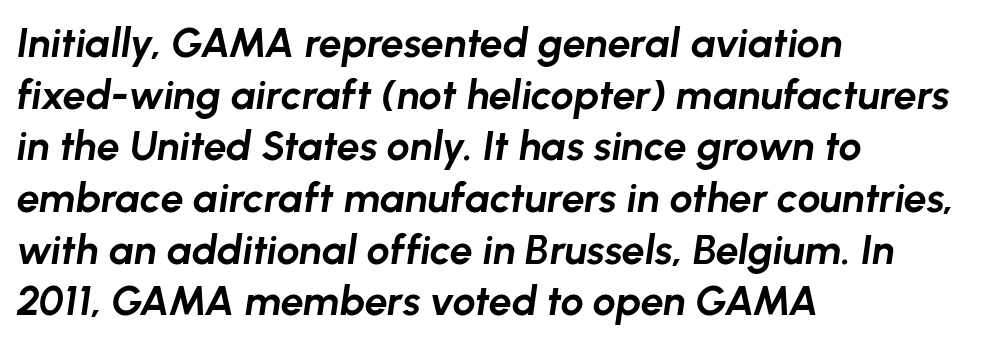
Q: Is the text bold? A: Yes.
Q: Is the text italic (slanted)? A: Yes, it leans right by about 8 degrees.
Q: Is the text underlined? A: No.
Q: How is the paragraph aligned? A: Left-aligned.
Q: Is the spacing between letters normal or unusually wide? A: Normal.
Q: Is the spacing between lines tight, normal or loose? A: Normal.
Q: Width (condensed, normal, or wide)? A: Normal.
Q: Stroke contrast? A: Low.
Q: x-height? A: Medium.
Q: Monospaced? A: No.
